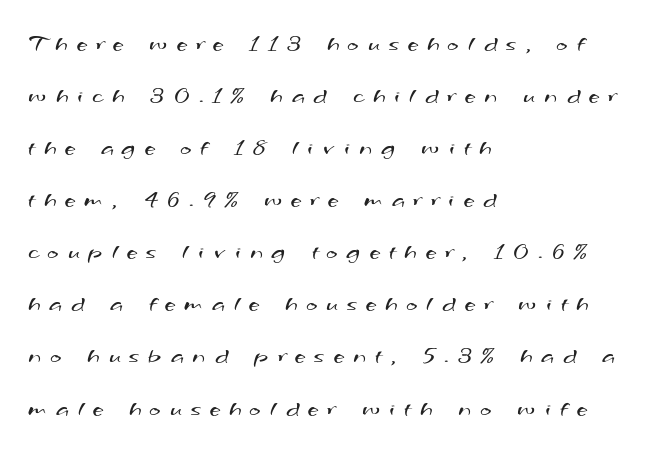
Q: Is the text bold? A: No.
Q: Is the text underlined? A: No.
Q: How is the paragraph aligned? A: Left-aligned.
Q: Is the spacing between letters normal or unusually wide? A: Unusually wide.
Q: Is the spacing between lines tight, normal or loose? A: Loose.
